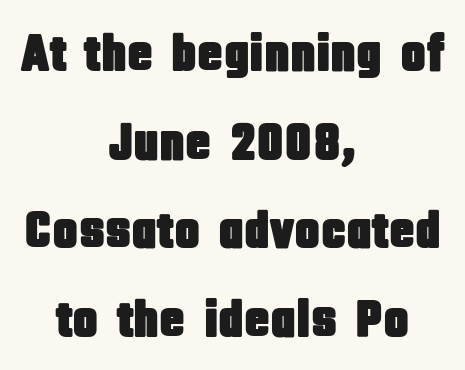
The image shows 53 px condensed sans-serif type, upright; set centered, normal line spacing (1.67x), normal letter spacing, not underlined; low stroke contrast and a large x-height.
